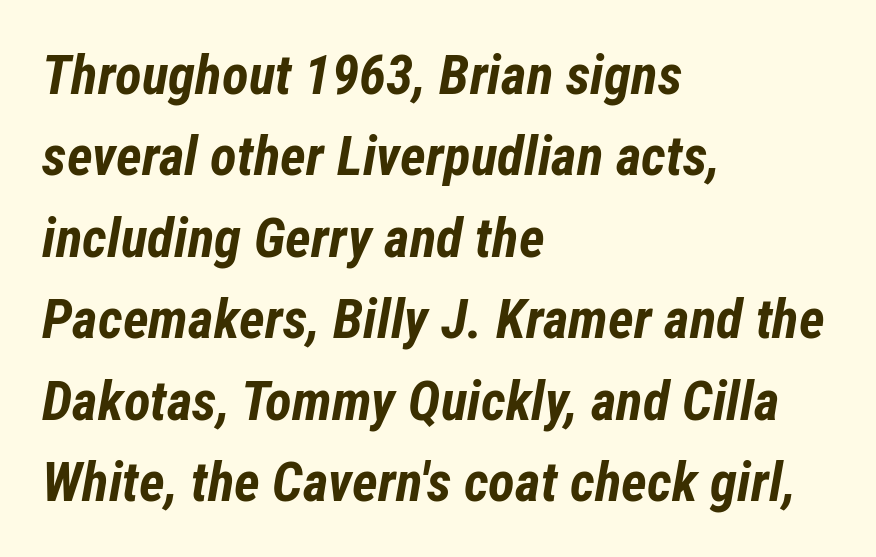
{"italic": "yes", "lean": "right", "slant_degrees": 12, "bold": "yes", "weight": "bold", "width": "condensed", "stroke_contrast": "low", "x_height": "medium", "monospaced": "no", "underline": "no", "align": "left", "line_spacing": "normal", "line_spacing_ratio": 1.48, "letter_spacing": "normal", "letter_spacing_em": 0.0, "glyph_px": 55}
